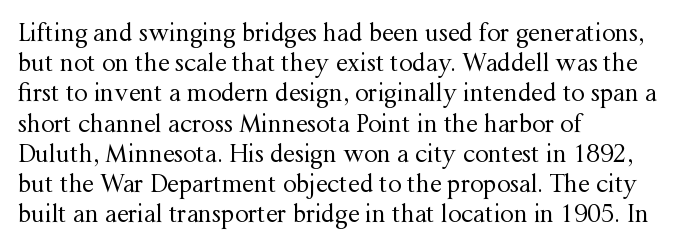
Q: Is the text bold? A: No.
Q: Is the text italic (slanted)? A: No, it is upright.
Q: Is the text underlined? A: No.
Q: How is the paragraph aligned? A: Left-aligned.
Q: Is the spacing between letters normal or unusually wide? A: Normal.
Q: Is the spacing between lines tight, normal or loose? A: Normal.
